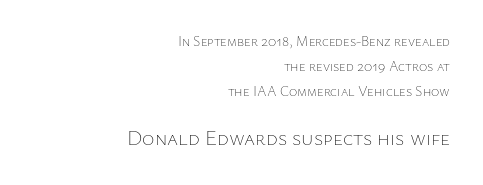
The image shows 21 px text type, upright; set right-aligned, line spacing 1.79x, normal letter spacing, not underlined; the second (bottom) block is 1.5x larger.
